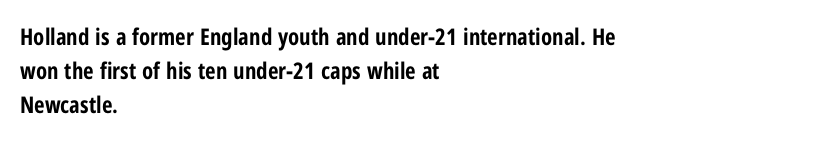
Q: Is the text bold? A: Yes.
Q: Is the text italic (slanted)? A: No, it is upright.
Q: Is the text underlined? A: No.
Q: How is the paragraph aligned? A: Left-aligned.
Q: Is the spacing between letters normal or unusually wide? A: Normal.
Q: Is the spacing between lines tight, normal or loose? A: Normal.
